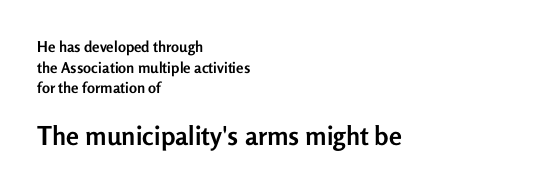
The image shows 26 px bold type, upright; set left-aligned, normal line spacing (1.37x), normal letter spacing, not underlined; the second (bottom) block is 1.73x larger.
